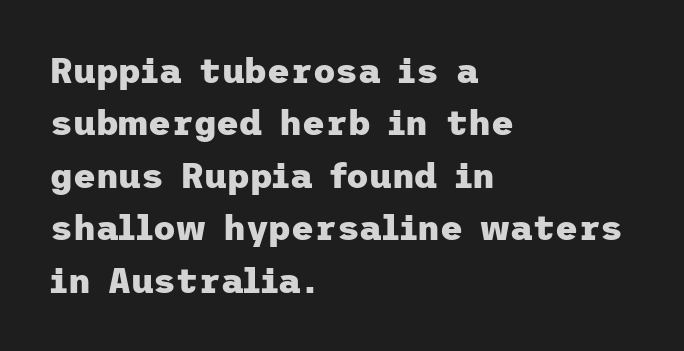
{"serif": "no", "italic": "no", "bold": "yes", "weight": "heavy", "width": "normal", "stroke_contrast": "low", "x_height": "medium", "underline": "no", "align": "left", "line_spacing": "normal", "line_spacing_ratio": 1.5, "letter_spacing": "normal", "letter_spacing_em": 0.0, "glyph_px": 35}
